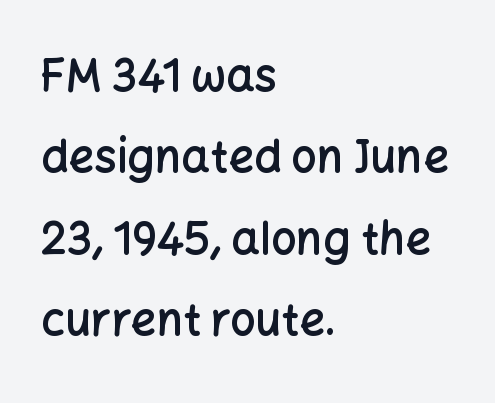
Descender tails drop into unmarked territory. Each letter keeps its own natural width here, so spacing adapts to shape. Layout note: lines flush left. Notice how the stems are strictly vertical — no italics here. This is the in-between weight designers call semibold or demi. The rendering shows plain stroke endings on the letterforms — a sans-serif design.
